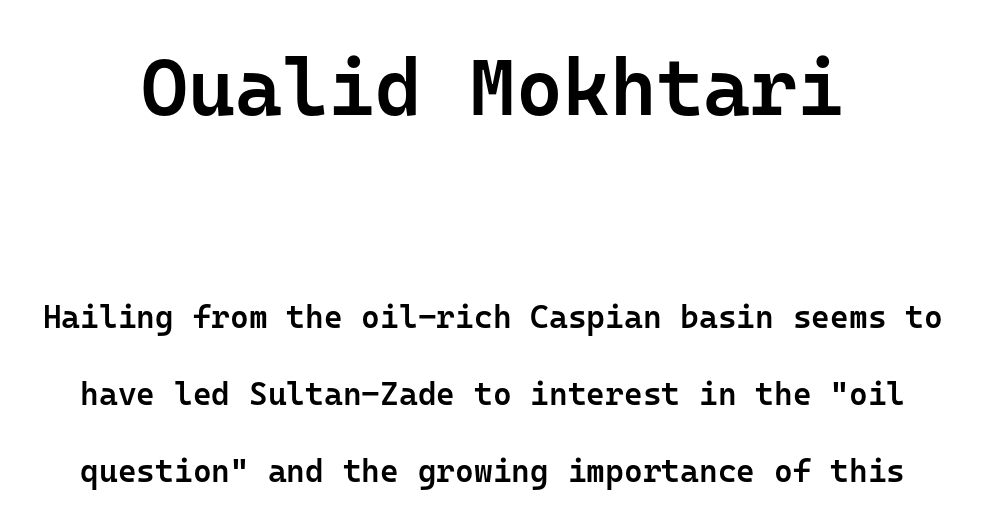
{"serif": "no", "italic": "no", "bold": "semi", "weight": "semibold", "width": "normal", "stroke_contrast": "low", "x_height": "medium", "monospaced": "yes", "underline": "no", "line_spacing": "loose", "line_spacing_ratio": 2.42, "letter_spacing": "normal", "letter_spacing_em": 0.0, "larger_block": "first", "size_ratio": 2.5, "glyph_px": 80}
